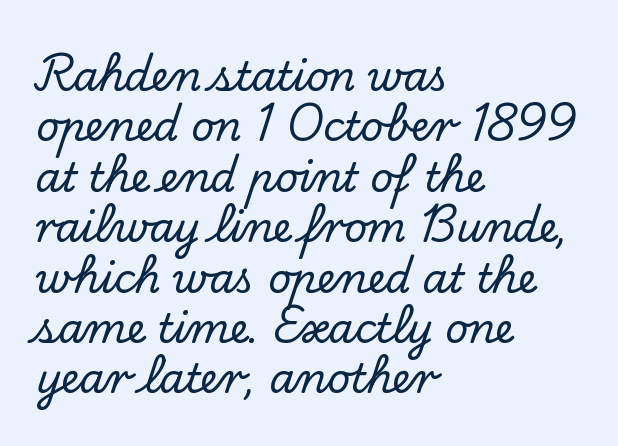
Q: Is the text italic (slanted)? A: Yes.
Q: Is the typeface a serif or a sans-serif typeface? A: Serif.
Q: Is the text underlined? A: No.
Q: How is the paragraph aligned? A: Left-aligned.
Q: Is the spacing between letters normal or unusually wide? A: Normal.
Q: Is the spacing between lines tight, normal or loose? A: Normal.
Q: Width (condensed, normal, or wide)? A: Normal.
Q: Stroke contrast? A: Low.
Q: x-height? A: Small.
Q: Monospaced? A: No.
